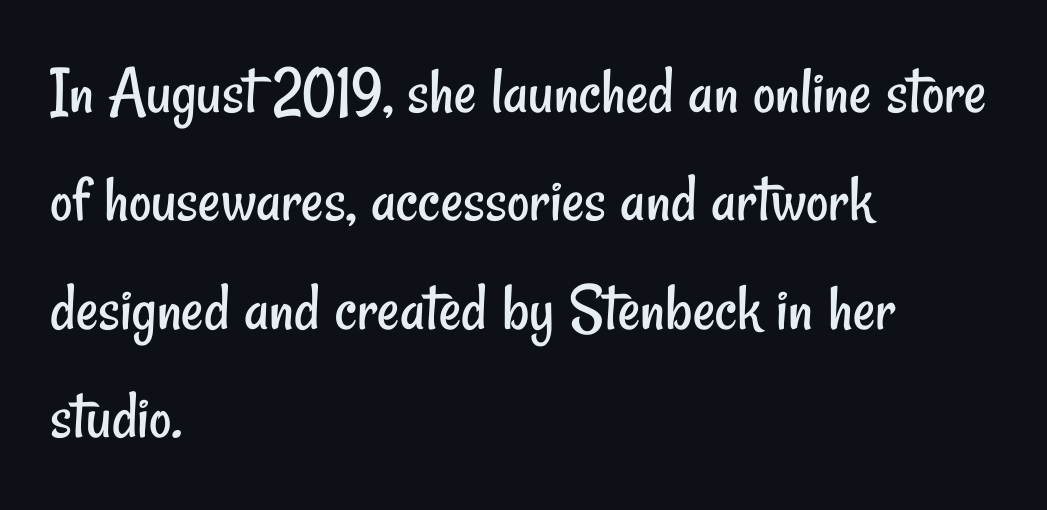
The image shows 69 px regular-weight, condensed sans-serif type; set left-aligned, normal line spacing (1.57x), normal letter spacing, not underlined; low stroke contrast and a small x-height.
